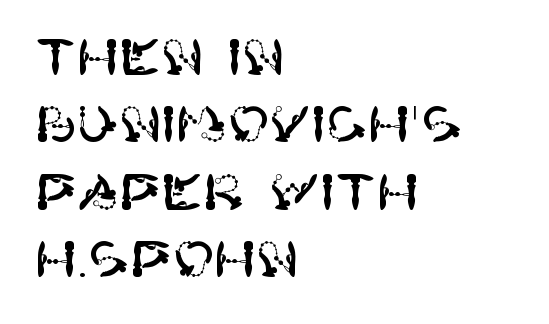
{"serif": "no", "italic": "no", "width": "normal", "stroke_contrast": "high", "x_height": "large", "underline": "no", "align": "left", "line_spacing": "normal", "line_spacing_ratio": 1.35, "letter_spacing": "normal", "letter_spacing_em": 0.0, "glyph_px": 50}
